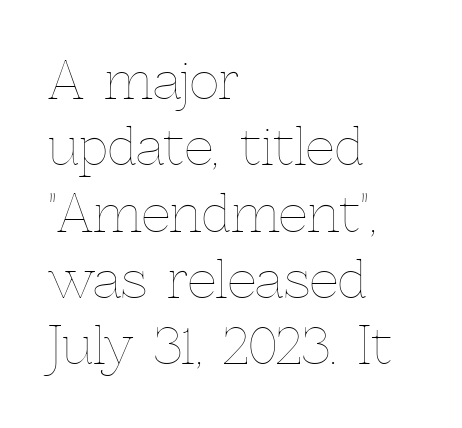
Nobody drew a line under any word here. The line-height multiplier appears to be the usual default. The tracking reads as untouched default to a designer's eye. This is roman type, the default non-slanted kind. A quiet, ordinary-to-light weight characterises the typeface.
